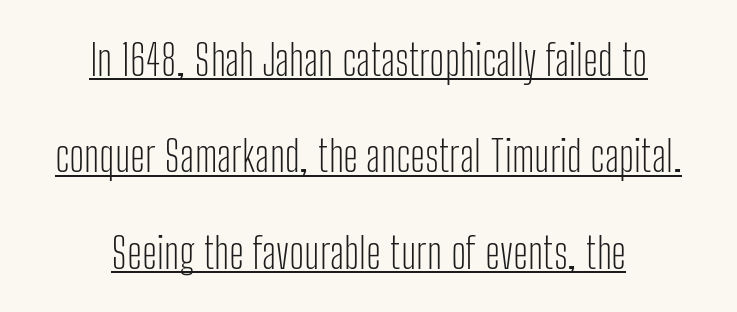
The image shows 43 px light, condensed sans-serif type, upright; set centered, loose line spacing (2.24x), normal letter spacing, underlined; low stroke contrast and a medium x-height.
